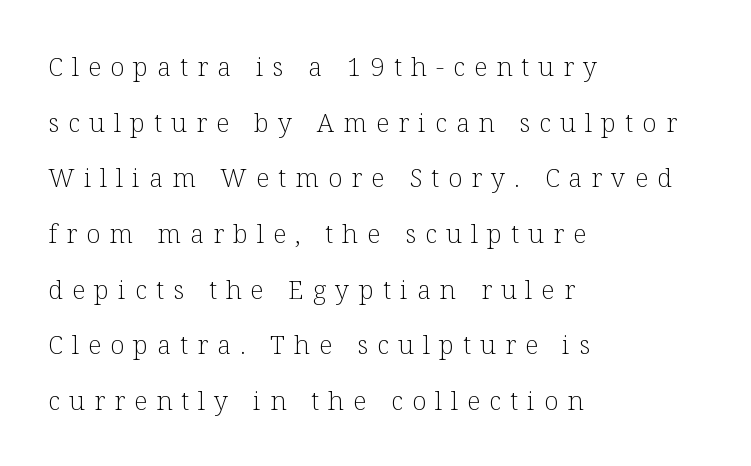
Q: Is the text bold? A: No.
Q: Is the text italic (slanted)? A: No, it is upright.
Q: Is the text underlined? A: No.
Q: How is the paragraph aligned? A: Left-aligned.
Q: Is the spacing between letters normal or unusually wide? A: Unusually wide.
Q: Is the spacing between lines tight, normal or loose? A: Loose.
